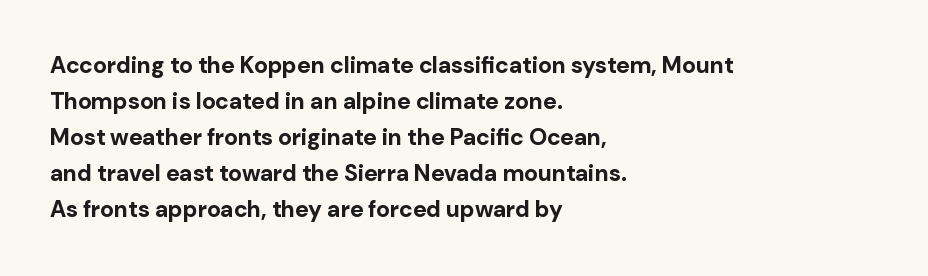
Notice how descenders clear the ascenders below comfortably — that's standard leading. The sample has been set heavy, in full bold. Italic? Not at all — the glyphs are vertical. A bare baseline throughout the passage. The rag falls on the right side of this text block. Inter-character spacing is left at the font's built-in metrics.
